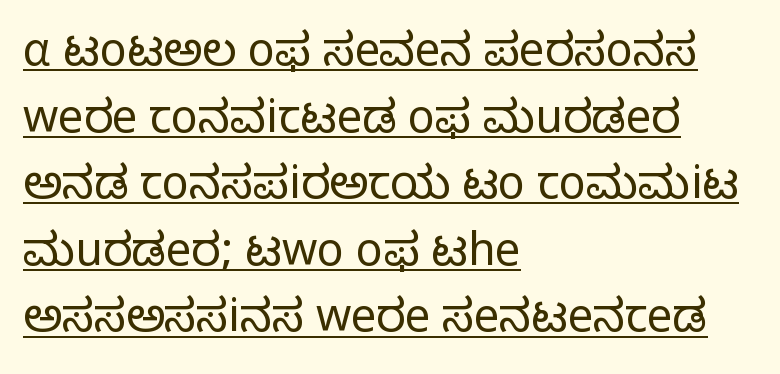
The image shows 45 px light sans-serif type, upright; set left-aligned, normal line spacing (1.48x), normal letter spacing, underlined; low stroke contrast and a medium x-height.
